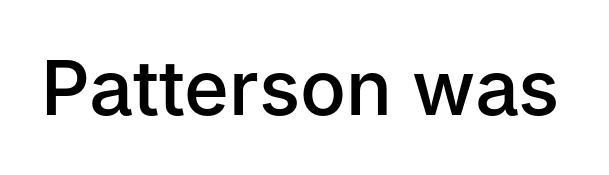
{"serif": "no", "italic": "no", "bold": "semi", "weight": "semibold", "width": "normal", "stroke_contrast": "low", "x_height": "medium", "monospaced": "no", "underline": "no", "letter_spacing": "normal", "letter_spacing_em": 0.0, "glyph_px": 76}
